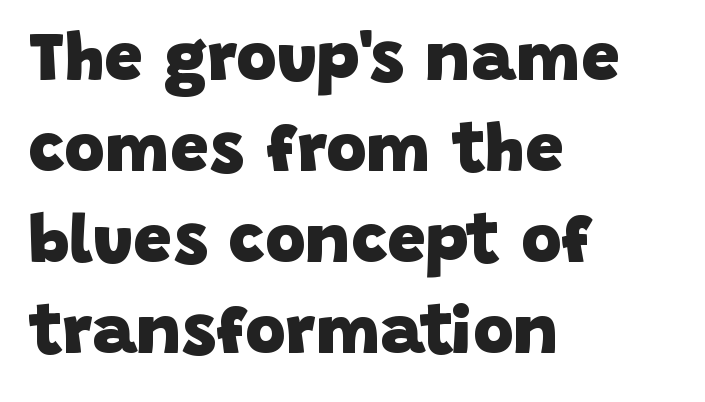
The image shows 69 px heavy sans-serif type; set left-aligned, normal line spacing (1.32x), normal letter spacing, not underlined; low stroke contrast and a large x-height.
